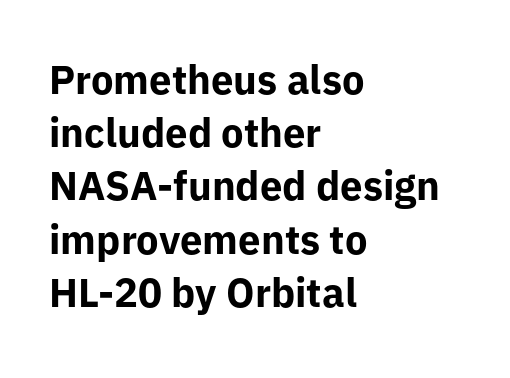
Q: Is the text bold? A: Yes.
Q: Is the text italic (slanted)? A: No, it is upright.
Q: Is the typeface a serif or a sans-serif typeface? A: Sans-serif.
Q: Is the text underlined? A: No.
Q: How is the paragraph aligned? A: Left-aligned.
Q: Is the spacing between letters normal or unusually wide? A: Normal.
Q: Is the spacing between lines tight, normal or loose? A: Normal.
Q: Width (condensed, normal, or wide)? A: Normal.
Q: Stroke contrast? A: Low.
Q: x-height? A: Medium.
Q: Monospaced? A: No.
